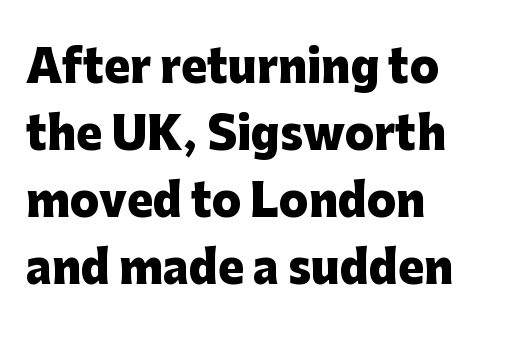
The string is rendered with underlining switched off. Serif or sans? Sans — the stroke terminals are bare. As a designer I'd log this as weight 700, bold. The font's upright variant was chosen for this text. The passage shown is typed in a proportional face where columns would drift.
